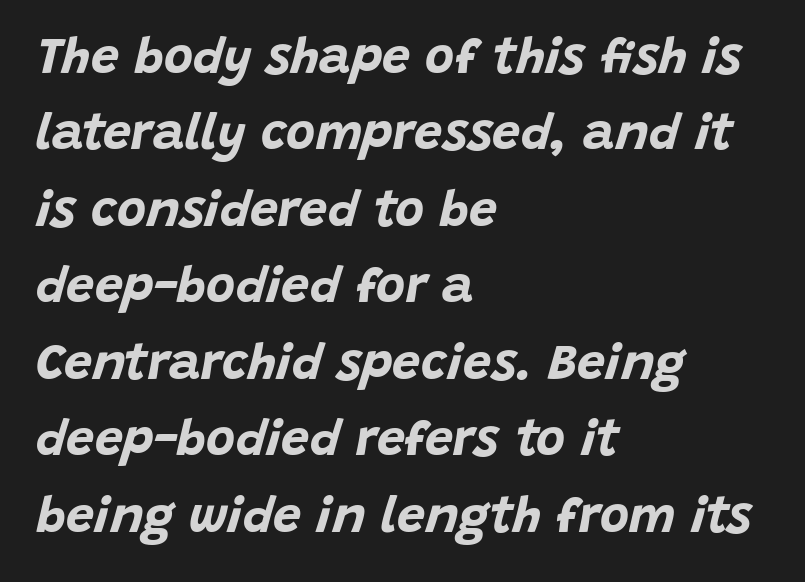
Q: Is the text bold? A: Yes.
Q: Is the text italic (slanted)? A: Yes, it leans right by about 15 degrees.
Q: Is the text underlined? A: No.
Q: How is the paragraph aligned? A: Left-aligned.
Q: Is the spacing between letters normal or unusually wide? A: Normal.
Q: Is the spacing between lines tight, normal or loose? A: Normal.
Q: Width (condensed, normal, or wide)? A: Normal.
Q: Stroke contrast? A: Low.
Q: x-height? A: Large.
Q: Monospaced? A: No.
